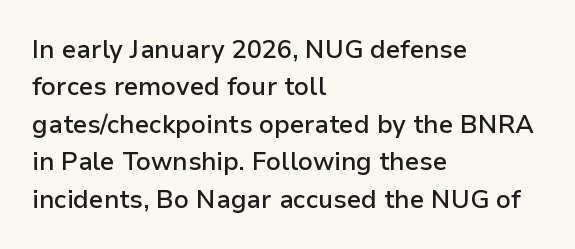
The image shows 25 px text type, upright; set left-aligned, normal line spacing (1.5x), normal letter spacing, not underlined.
